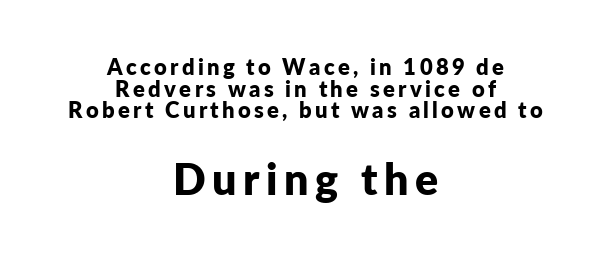
Does the leading feel generous? Not at all — it's pinched. Observe the absence of serifs on each vertical stroke in this sample. The rendering uses a bold face; every stroke is thick and dark. Layout note: lines centered. Bare-footed words on every line.
